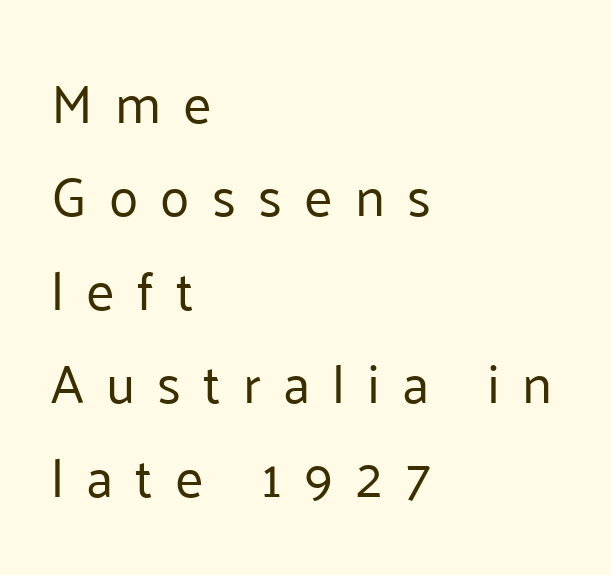
{"serif": "no", "italic": "no", "bold": "no", "weight": "regular", "width": "normal", "stroke_contrast": "low", "x_height": "medium", "monospaced": "no", "underline": "no", "align": "left", "line_spacing_ratio": 1.73, "letter_spacing": "wide", "letter_spacing_em": 0.41, "glyph_px": 54}
